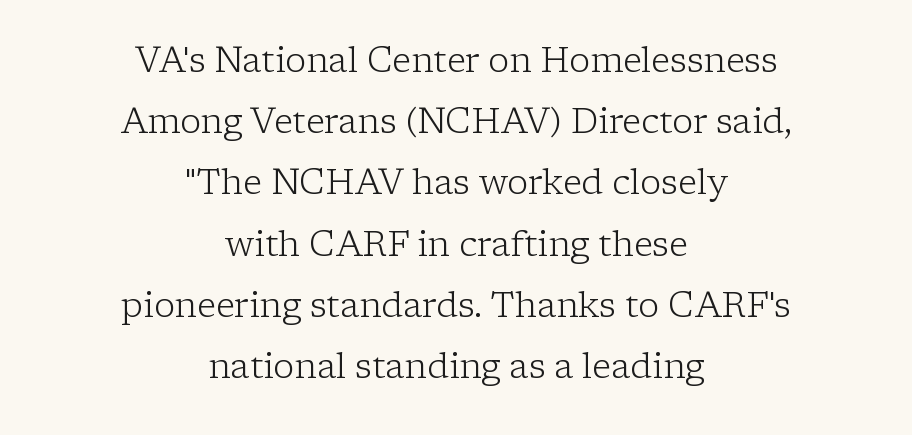
{"serif": "yes", "italic": "no", "bold": "no", "weight": "light", "width": "normal", "stroke_contrast": "low", "x_height": "medium", "monospaced": "no", "underline": "no", "align": "center", "line_spacing_ratio": 1.75, "letter_spacing": "normal", "letter_spacing_em": 0.0, "glyph_px": 35}
